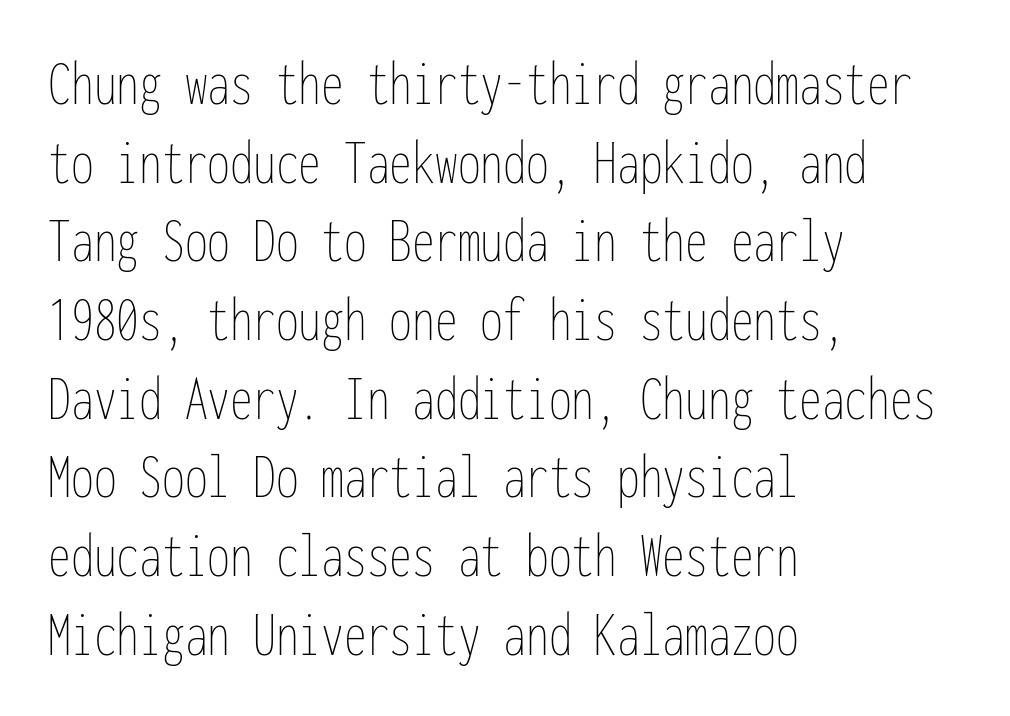
The image shows 65 px thin, condensed type, upright, monospaced; set left-aligned, line spacing 1.21x, normal letter spacing, not underlined; low stroke contrast and a medium x-height.
